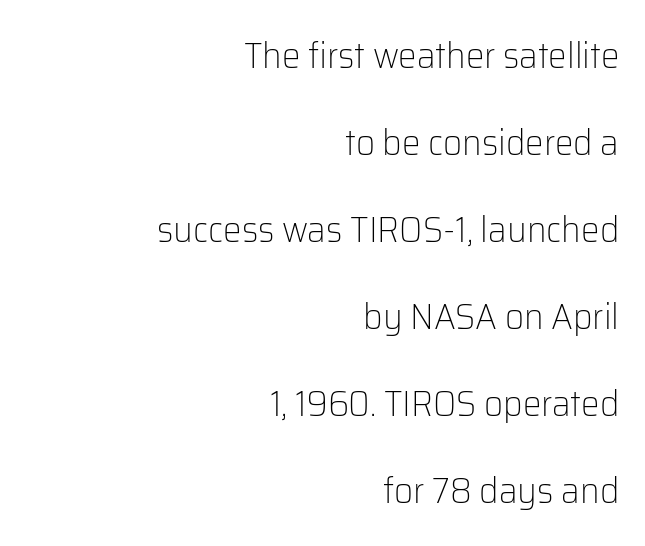
{"serif": "no", "italic": "no", "bold": "no", "weight": "light", "width": "normal", "stroke_contrast": "low", "x_height": "medium", "monospaced": "no", "underline": "no", "align": "right", "line_spacing": "loose", "line_spacing_ratio": 2.35, "letter_spacing": "normal", "letter_spacing_em": 0.0, "glyph_px": 37}
